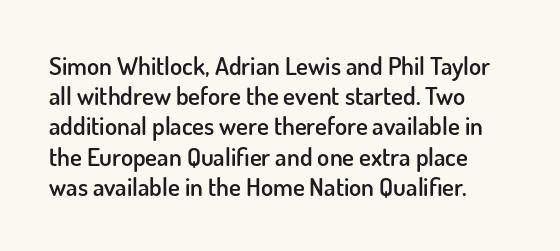
Notice how the stems are strictly vertical — no italics here. Summary of weight: moderately heavy, a semibold. The zone under the glyphs is completely vacant. Honestly, the letter spacing is just normal — you wouldn't notice it.
